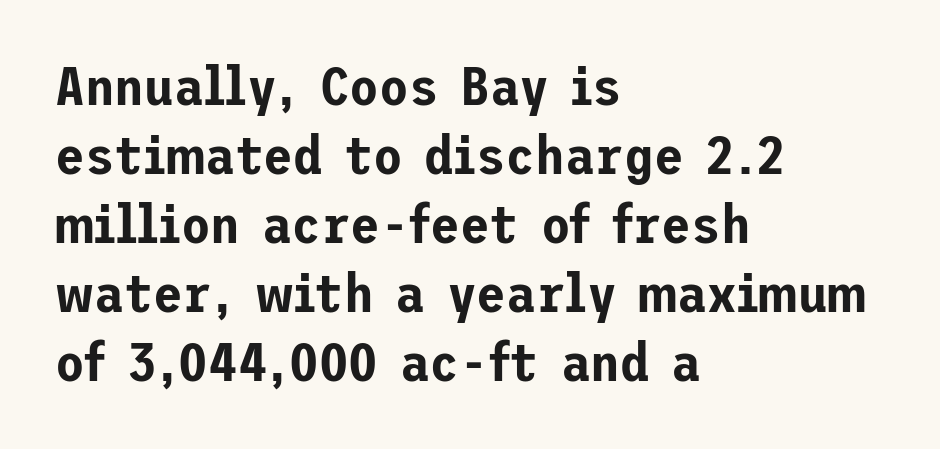
{"serif": "no", "italic": "no", "width": "normal", "stroke_contrast": "low", "x_height": "medium", "underline": "no", "align": "left", "line_spacing": "normal", "line_spacing_ratio": 1.28, "letter_spacing": "normal", "letter_spacing_em": 0.0, "glyph_px": 54}
